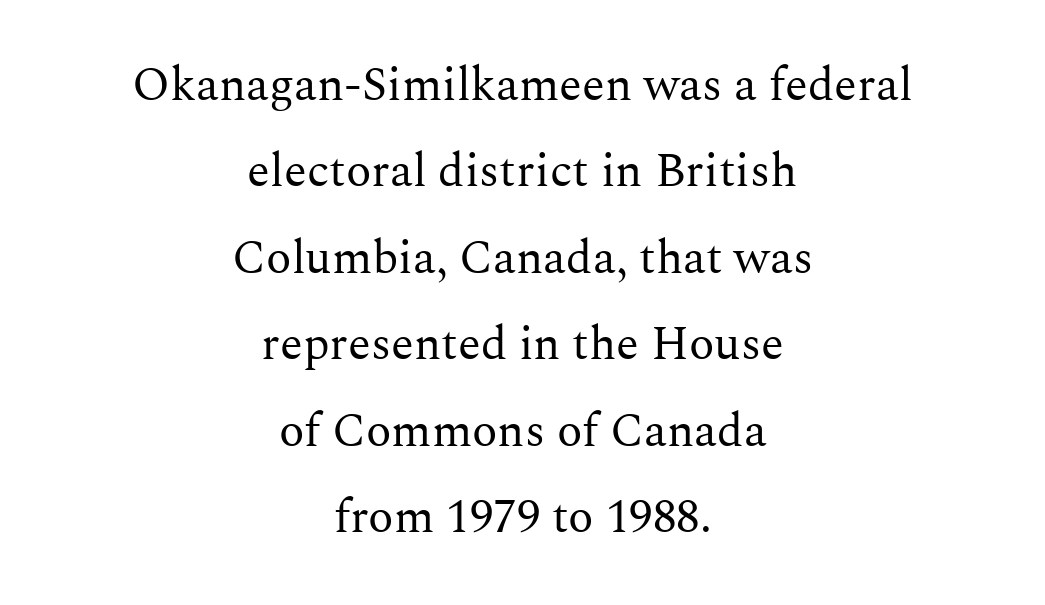
The image shows 47 px regular-weight serif type, upright; set centered, line spacing 1.84x, normal letter spacing, not underlined; medium stroke contrast and a medium x-height.
